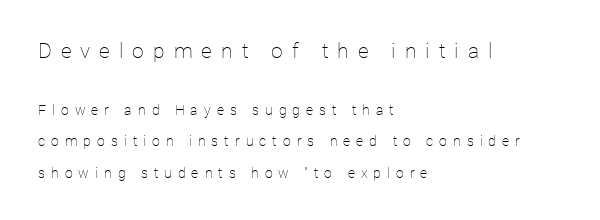
The image shows 21 px text type, upright; set left-aligned, loose line spacing (2.24x), unusually wide letter spacing (+0.43 em), not underlined; the first (top) block is 1.5x larger.
